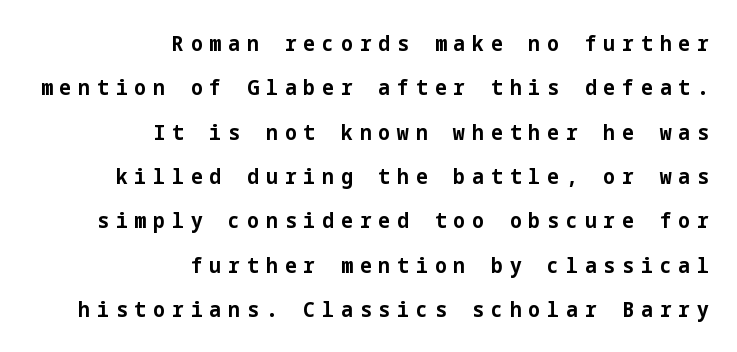
Q: Is the text bold? A: Yes.
Q: Is the text italic (slanted)? A: No, it is upright.
Q: Is the text underlined? A: No.
Q: How is the paragraph aligned? A: Right-aligned.
Q: Is the spacing between letters normal or unusually wide? A: Unusually wide.
Q: Is the spacing between lines tight, normal or loose? A: Loose.
